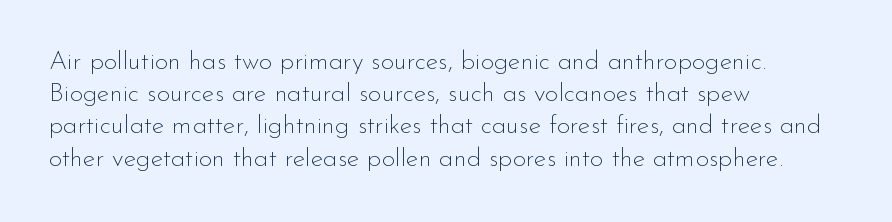
The image shows 26 px text type, upright; set left-aligned, line spacing 1.24x, normal letter spacing, not underlined.
